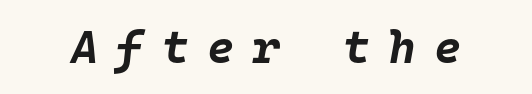
Q: Is the text bold? A: Yes.
Q: Is the text italic (slanted)? A: Yes, it leans right by about 10 degrees.
Q: Is the text underlined? A: No.
Q: Is the spacing between letters normal or unusually wide? A: Unusually wide.
Q: Width (condensed, normal, or wide)? A: Normal.
Q: Stroke contrast? A: Low.
Q: x-height? A: Large.
Q: Monospaced? A: Yes.
